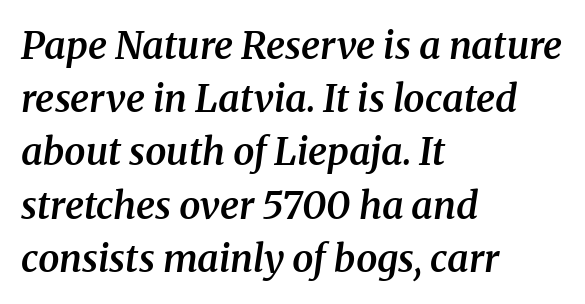
{"serif": "yes", "italic": "yes", "lean": "right", "slant_degrees": 8, "bold": "semi", "weight": "semibold", "width": "normal", "stroke_contrast": "medium", "x_height": "medium", "monospaced": "no", "underline": "no", "align": "left", "line_spacing": "normal", "line_spacing_ratio": 1.4, "letter_spacing": "normal", "letter_spacing_em": 0.0, "glyph_px": 38}
